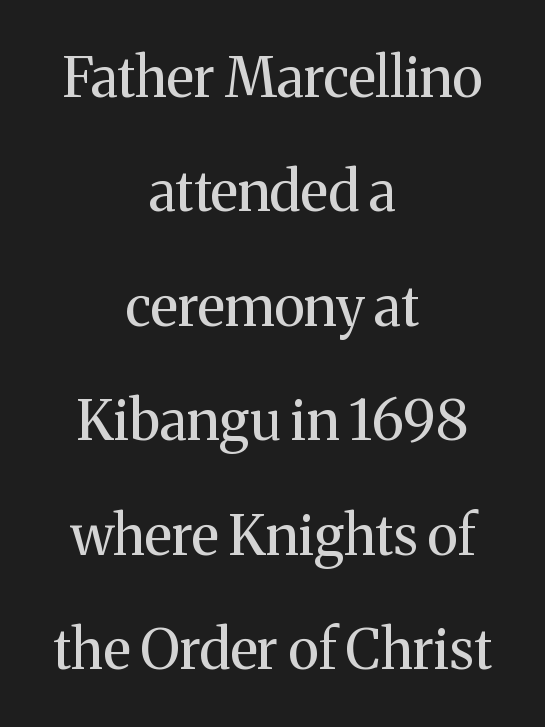
This reads as an unemphasized weight, regular at the heaviest. These lines keep a tight, regular rhythm from letter to letter. The designer dialed line spacing up above the default. The passage shown is typed in a proportional face where columns would drift. The typeface chosen for these lines features serifs.
